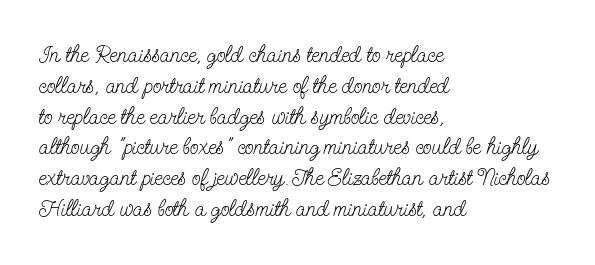
The image shows 23 px text type; set left-aligned, normal line spacing (1.34x), normal letter spacing, not underlined.
